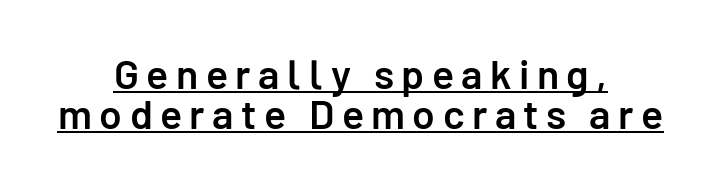
Q: Is the text bold? A: Semi-bold.
Q: Is the text italic (slanted)? A: No, it is upright.
Q: Is the typeface a serif or a sans-serif typeface? A: Sans-serif.
Q: Is the text underlined? A: Yes.
Q: How is the paragraph aligned? A: Centered.
Q: Is the spacing between lines tight, normal or loose? A: Tight.
Q: Width (condensed, normal, or wide)? A: Normal.
Q: Stroke contrast? A: Low.
Q: x-height? A: Medium.
Q: Monospaced? A: No.
